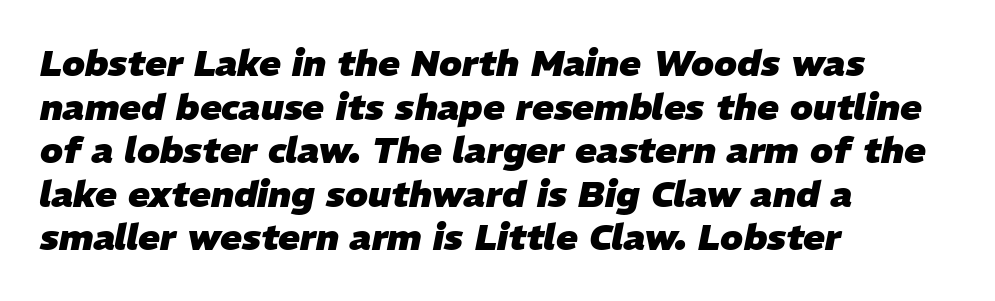
{"italic": "yes", "lean": "right", "slant_degrees": 11, "bold": "yes", "weight": "heavy", "width": "normal", "stroke_contrast": "low", "x_height": "medium", "monospaced": "no", "underline": "no", "align": "left", "line_spacing_ratio": 1.21, "letter_spacing": "normal", "letter_spacing_em": 0.0, "glyph_px": 36}
